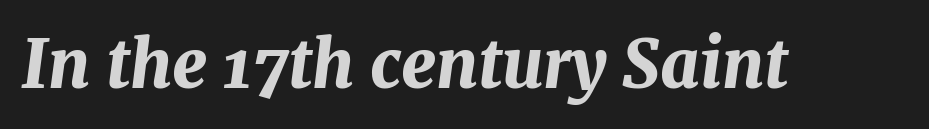
Q: Is the text bold? A: Yes.
Q: Is the text italic (slanted)? A: Yes, it leans right by about 7 degrees.
Q: Is the text underlined? A: No.
Q: Is the spacing between letters normal or unusually wide? A: Normal.
Q: Width (condensed, normal, or wide)? A: Normal.
Q: Stroke contrast? A: Medium.
Q: x-height? A: Medium.
Q: Monospaced? A: No.
